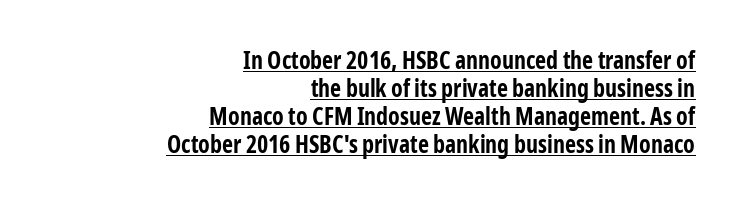
{"italic": "no", "bold": "yes", "underline": "yes", "align": "right", "line_spacing_ratio": 1.17, "letter_spacing": "normal", "letter_spacing_em": 0.0, "glyph_px": 24}
